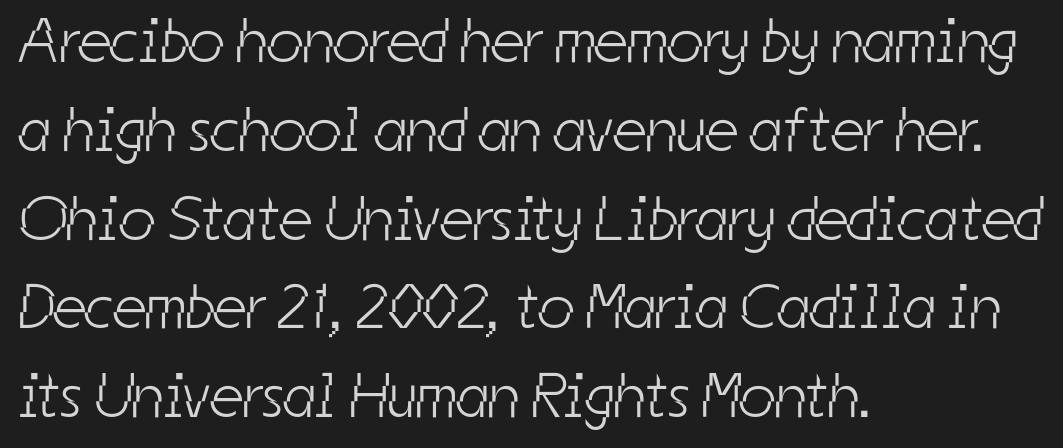
{"serif": "no", "bold": "no", "weight": "light", "width": "condensed", "stroke_contrast": "low", "x_height": "medium", "monospaced": "no", "underline": "no", "align": "left", "line_spacing": "normal", "line_spacing_ratio": 1.41, "letter_spacing": "normal", "letter_spacing_em": 0.0, "glyph_px": 63}
